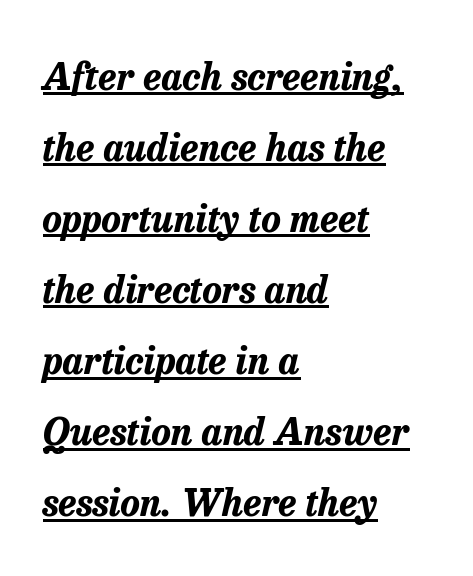
The image shows 37 px bold type, italic (leaning right); set left-aligned, loose line spacing (1.92x), normal letter spacing, underlined; low stroke contrast and a medium x-height.
